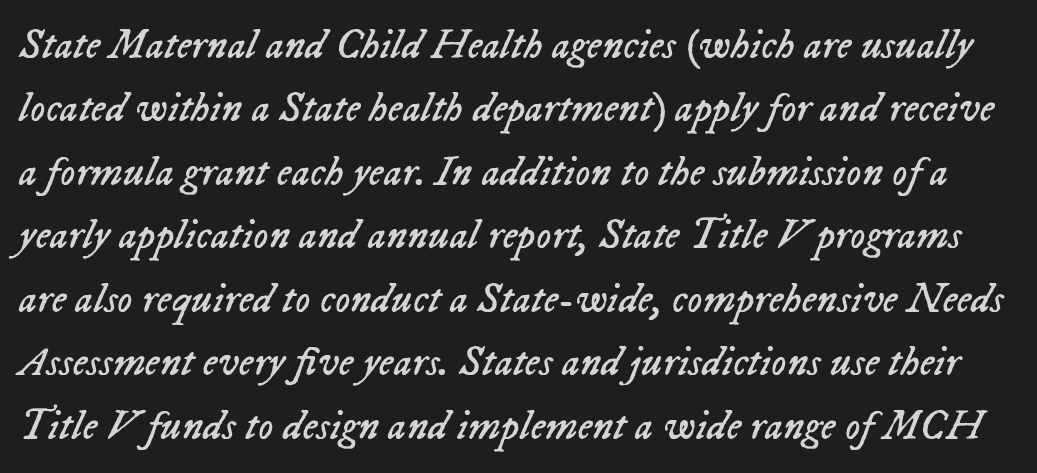
The image shows 42 px regular-weight type, italic (leaning right); set normal line spacing (1.51x), normal letter spacing, not underlined; low stroke contrast and a medium x-height.
